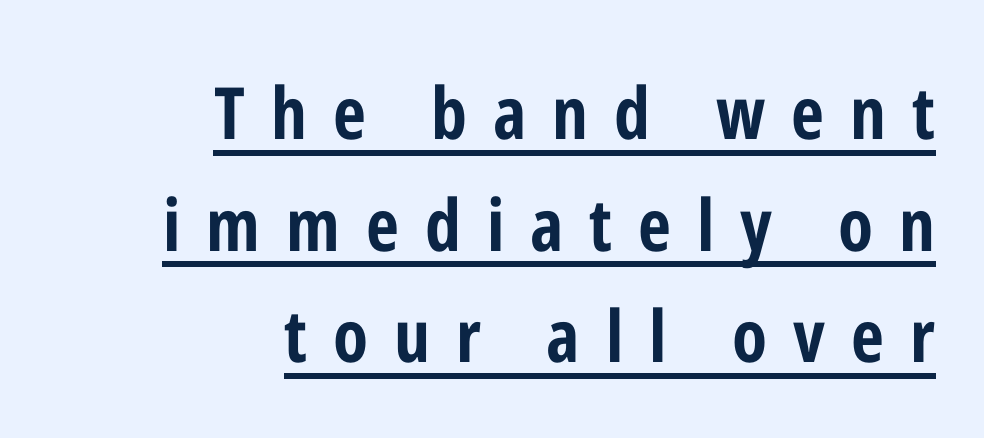
Character widths vary here, with narrow letters taking less room than wide ones. Caption: lettering with a line underneath. In terms of posture, this sample is upright. Successive baselines arrive at the customary interval. The passage shown is emphatically bold.
